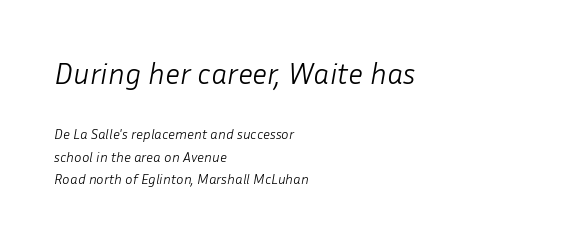
Leading matches the norm, producing a regular column. The strokes are not fattened; the text isn't bold. Does the lettering tilt? It does — this is italic. Nobody touched the tracking dial on this one. The strip under each line holds only bare page. Layout note: lines flush left.
